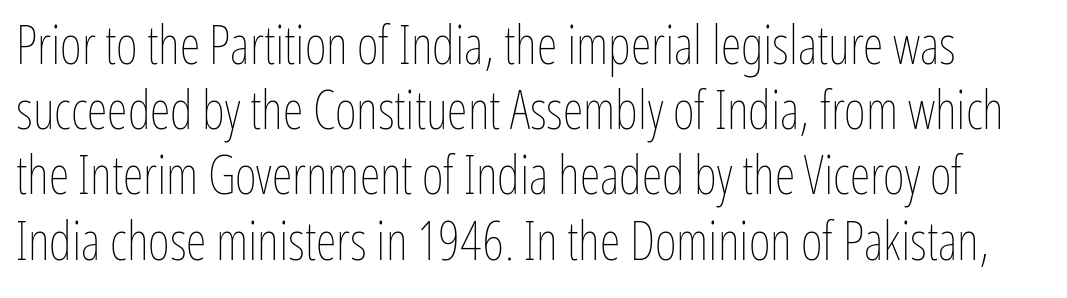
The face used here is proportionally spaced, like ordinary book or web type. Nope, not italic — everything's standing straight. Beneath every word, the page is bare. A light-to-regular cut is what we see here. A typesetter would call this zero additional tracking.
